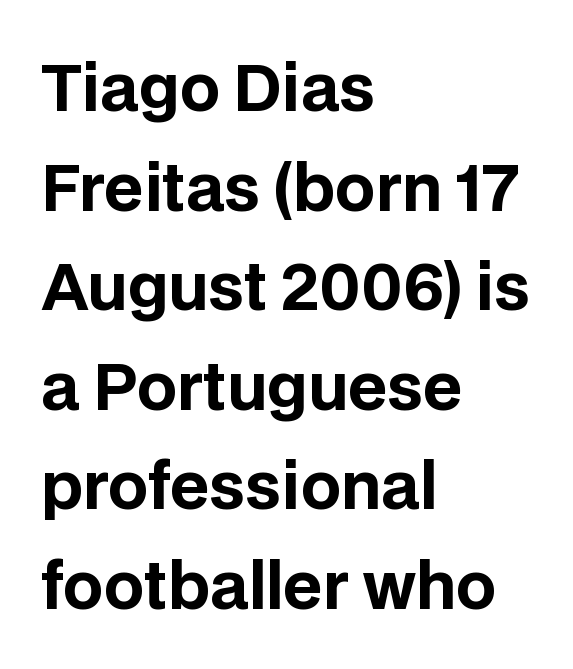
The passage shown stacks its lines at a standard gap. Underline: absent. I'd call this a sans setting — the letters go barefoot. The lettering stays uniformly vertical, giving the passage a roman look. Think of a printed novel: that variable character pitch is what you see here.
